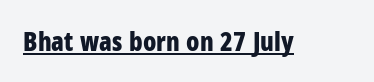
The image shows 26 px bold type, upright; set normal letter spacing, underlined.
